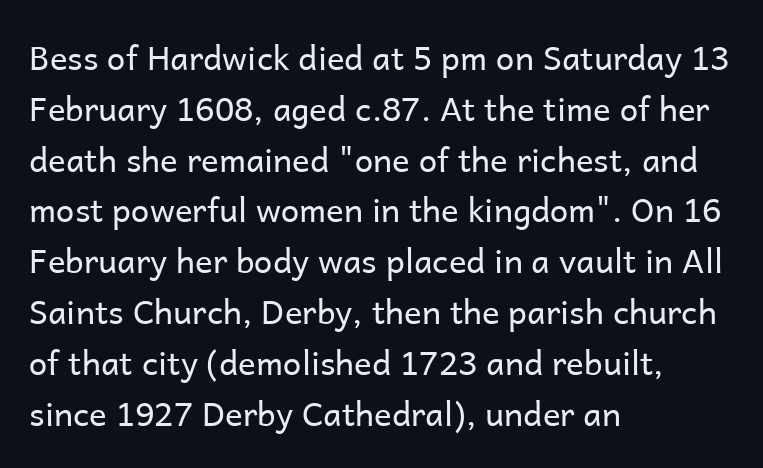
Q: Is the text bold? A: No.
Q: Is the text italic (slanted)? A: No, it is upright.
Q: Is the typeface a serif or a sans-serif typeface? A: Sans-serif.
Q: Is the text underlined? A: No.
Q: How is the paragraph aligned? A: Left-aligned.
Q: Is the spacing between letters normal or unusually wide? A: Normal.
Q: Is the spacing between lines tight, normal or loose? A: Normal.
Q: Width (condensed, normal, or wide)? A: Normal.
Q: Stroke contrast? A: Low.
Q: x-height? A: Medium.
Q: Monospaced? A: No.
